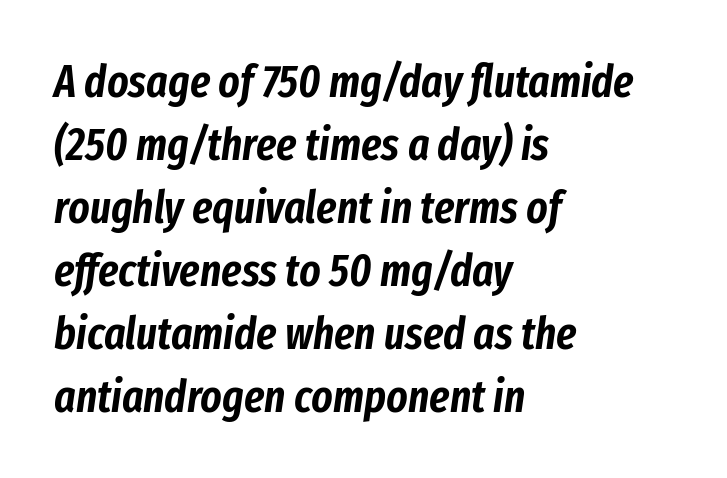
{"italic": "yes", "lean": "right", "slant_degrees": 8, "width": "condensed", "stroke_contrast": "low", "x_height": "medium", "monospaced": "no", "underline": "no", "align": "left", "line_spacing": "normal", "line_spacing_ratio": 1.4, "letter_spacing": "normal", "letter_spacing_em": 0.0, "glyph_px": 45}
